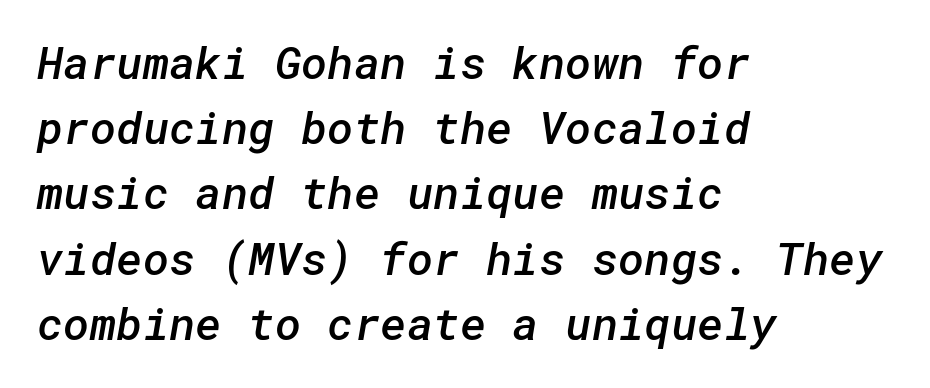
Successive baselines arrive at the customary interval. The letterforms sit shoulder to shoulder at normal distance. Layout note: lines flush left. Note: no serifs on the glyphs. Underlining? Definitely not there. I'd describe the lettering as semibold — firm but not a full bold.
